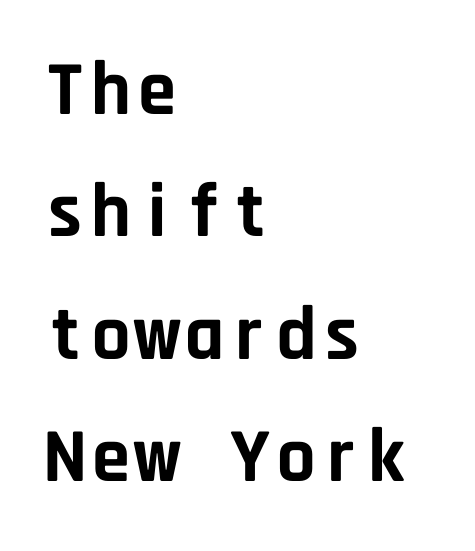
The rows are spaced the way most documents space them. I'd call this a sans setting — the letters go barefoot. Does the weight exceed regular? Yes, all the way to bold. Horizontal alignment here is leftward, the default for most running prose. Is the letter spacing exaggerated? No — it looks like the ordinary default.
